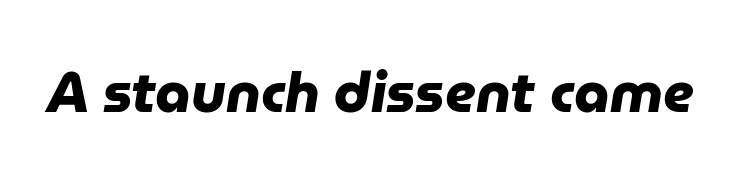
{"serif": "no", "bold": "yes", "weight": "heavy", "width": "normal", "stroke_contrast": "low", "x_height": "medium", "monospaced": "no", "underline": "no", "letter_spacing": "normal", "letter_spacing_em": 0.0, "glyph_px": 56}
